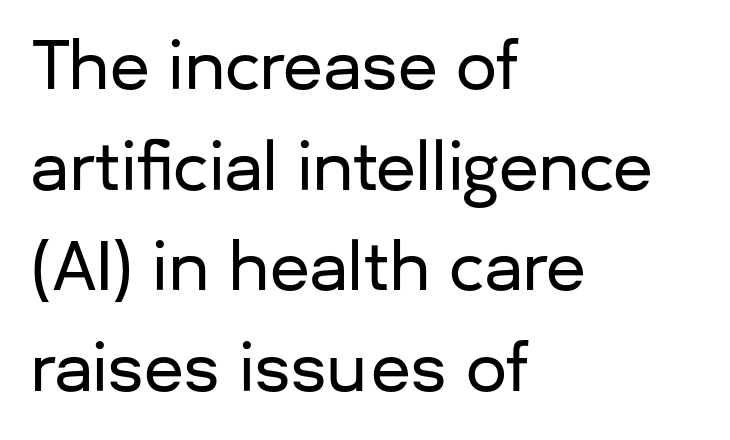
Q: Is the text italic (slanted)? A: No, it is upright.
Q: Is the typeface a serif or a sans-serif typeface? A: Sans-serif.
Q: Is the text underlined? A: No.
Q: How is the paragraph aligned? A: Left-aligned.
Q: Is the spacing between letters normal or unusually wide? A: Normal.
Q: Is the spacing between lines tight, normal or loose? A: Normal.
Q: Width (condensed, normal, or wide)? A: Normal.
Q: Stroke contrast? A: Low.
Q: x-height? A: Medium.
Q: Monospaced? A: No.
